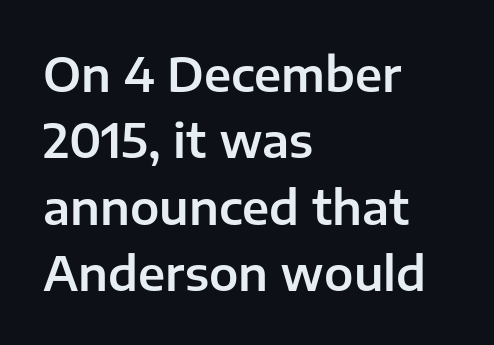
The image shows 47 px sans-serif type, upright; set left-aligned, normal line spacing (1.41x), normal letter spacing, not underlined; low stroke contrast and a medium x-height.
